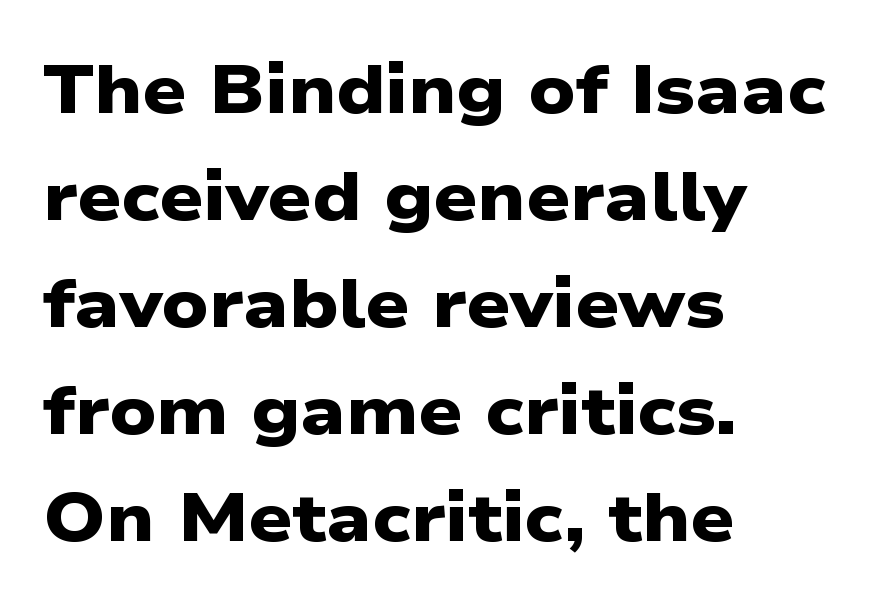
The image shows 69 px heavy, wide sans-serif type; set left-aligned, normal line spacing (1.55x), normal letter spacing, not underlined; low stroke contrast and a medium x-height.
